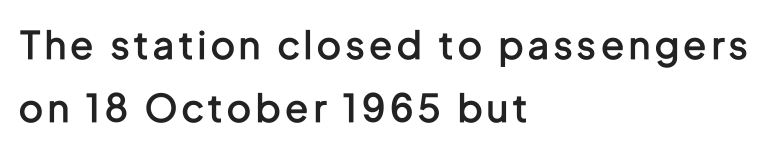
Q: Is the text bold? A: Semi-bold.
Q: Is the text italic (slanted)? A: No, it is upright.
Q: Is the typeface a serif or a sans-serif typeface? A: Sans-serif.
Q: Is the text underlined? A: No.
Q: How is the paragraph aligned? A: Left-aligned.
Q: Is the spacing between lines tight, normal or loose? A: Normal.
Q: Width (condensed, normal, or wide)? A: Condensed.
Q: Stroke contrast? A: Low.
Q: x-height? A: Medium.
Q: Monospaced? A: No.
